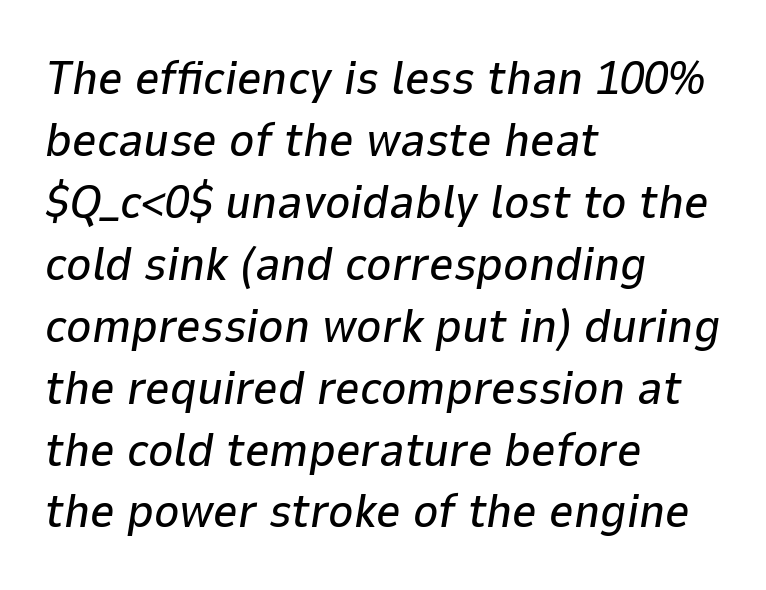
The image shows 48 px text type, italic (leaning right); set left-aligned, normal line spacing (1.29x), normal letter spacing, not underlined; low stroke contrast and a medium x-height.
